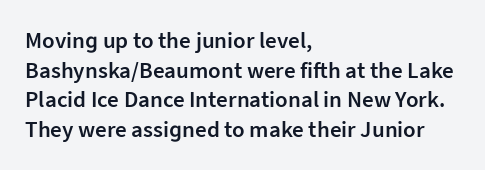
Stroke thickness is moderately raised; the sample reads as semibold. Vertical strokes here are truly vertical. The area under the type is left untouched. Summary of vertical rhythm: regular, with standard interline spacing.
